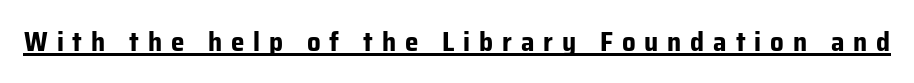
The image shows 27 px bold type, upright; set unusually wide letter spacing (+0.33 em), underlined.
